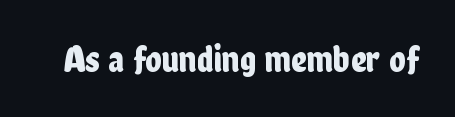
The image shows 38 px condensed sans-serif type, upright; set normal letter spacing, not underlined; low stroke contrast and a medium x-height.
